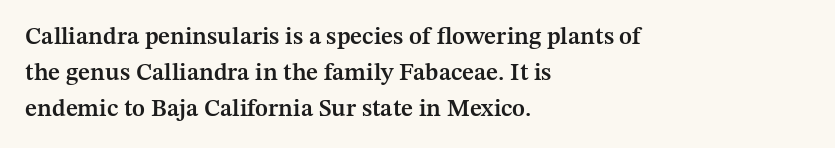
The image shows 24 px text type, upright; set left-aligned, normal line spacing (1.51x), normal letter spacing, not underlined.
